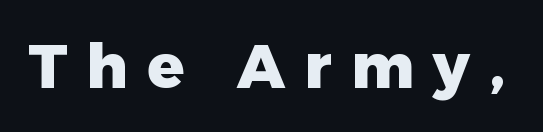
{"serif": "no", "italic": "no", "bold": "yes", "weight": "heavy", "width": "normal", "stroke_contrast": "low", "x_height": "medium", "monospaced": "no", "underline": "no", "letter_spacing": "wide", "letter_spacing_em": 0.32, "glyph_px": 61}
